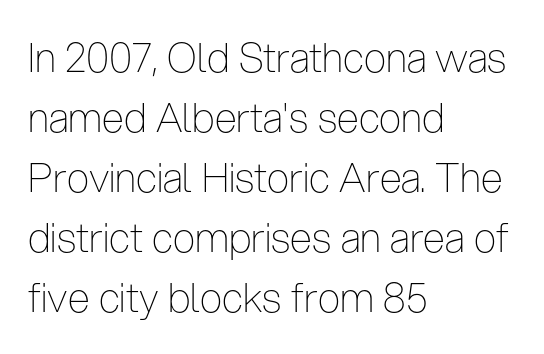
The typeface chosen for these lines omits serifs. The weight would be labelled regular, book, light, or lighter still. Spacing verdict: proportional, widths tailored to each character. The lines sit at an ordinary, default distance from one another. Has an underline been added? It has not. In terms of letterspacing, this is plain default setting.
